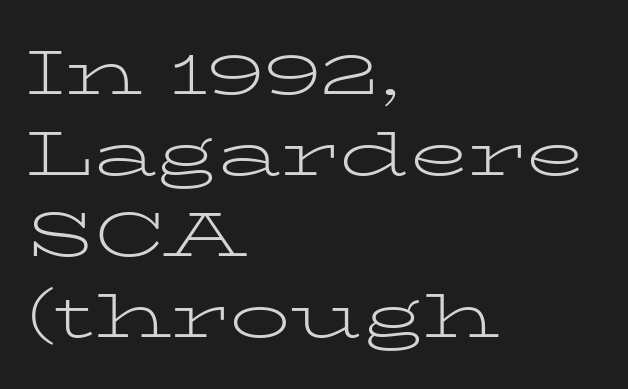
The image shows 61 px light, wide serif type, upright; set left-aligned, normal line spacing (1.33x), normal letter spacing, not underlined; low stroke contrast and a medium x-height.
